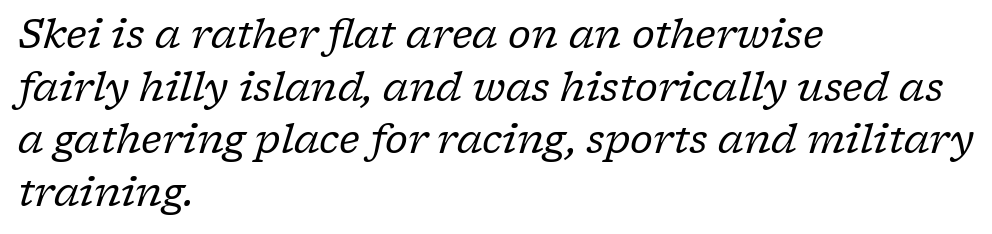
The image shows 39 px regular-weight serif type, italic (leaning right); set left-aligned, normal line spacing (1.35x), normal letter spacing, not underlined; low stroke contrast and a medium x-height.
